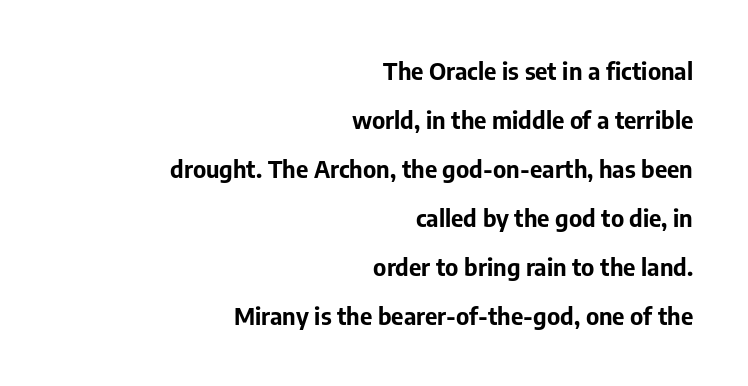
Q: Is the text bold? A: Yes.
Q: Is the text italic (slanted)? A: No, it is upright.
Q: Is the text underlined? A: No.
Q: How is the paragraph aligned? A: Right-aligned.
Q: Is the spacing between letters normal or unusually wide? A: Normal.
Q: Is the spacing between lines tight, normal or loose? A: Loose.
